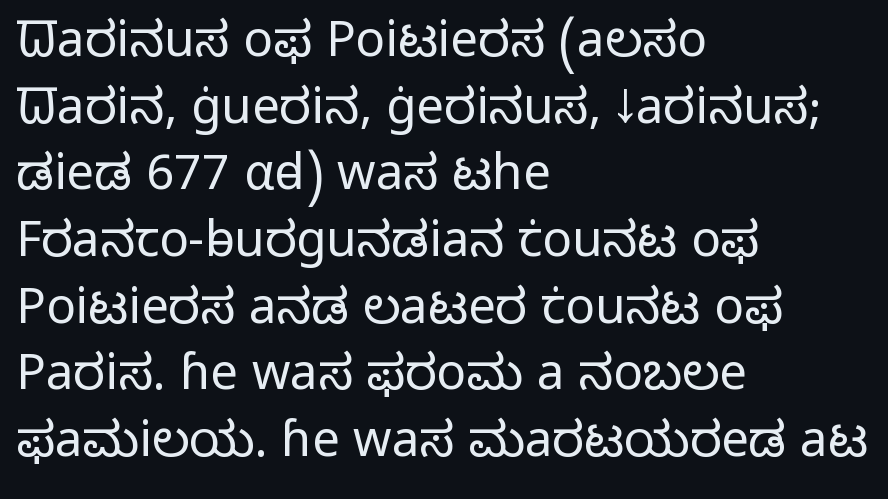
{"serif": "no", "italic": "no", "bold": "no", "weight": "light", "width": "normal", "stroke_contrast": "low", "x_height": "medium", "monospaced": "no", "underline": "no", "align": "left", "line_spacing": "normal", "line_spacing_ratio": 1.36, "letter_spacing": "normal", "letter_spacing_em": 0.0, "glyph_px": 49}
